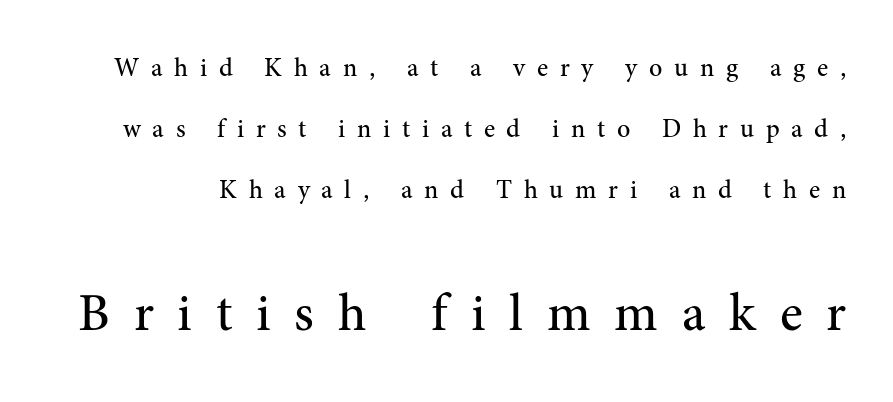
The image shows 53 px regular-weight serif type, upright; set loose line spacing (2.34x), unusually wide letter spacing (+0.45 em), not underlined; the second (bottom) block is 2.04x larger; medium stroke contrast and a medium x-height.
